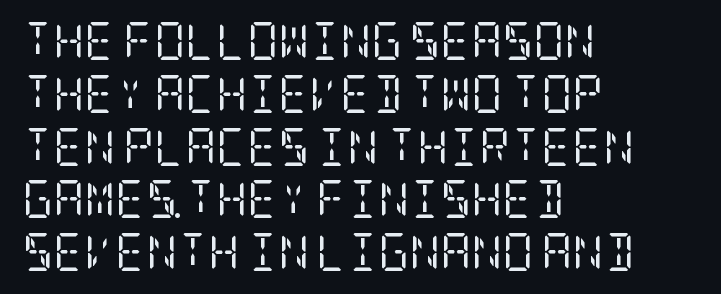
Rows of type keep a routine distance in the vertical direction. The zone under the glyphs is completely vacant. Characters remain perfectly vertical along every line. Spacing between characters is what you'd get straight out of the box. Notice how the passage keeps a crisp vertical edge on the left only. The letters carry serifs — small finishing strokes at the ends of their stems.
